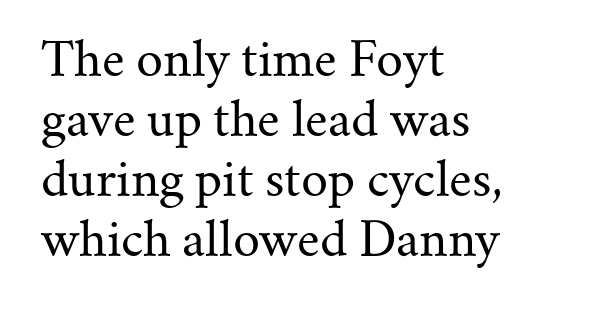
{"serif": "yes", "italic": "no", "bold": "no", "weight": "regular", "width": "normal", "stroke_contrast": "medium", "x_height": "small", "monospaced": "no", "underline": "no", "align": "left", "line_spacing": "normal", "line_spacing_ratio": 1.28, "letter_spacing": "normal", "letter_spacing_em": 0.0, "glyph_px": 47}
